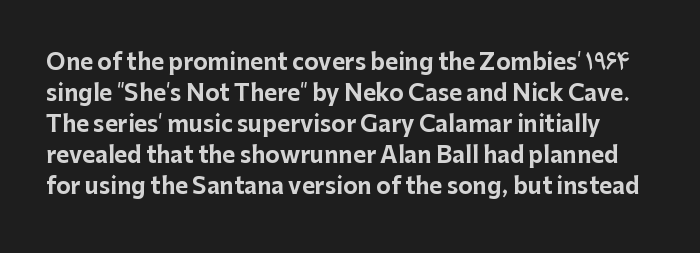
{"italic": "no", "bold": "yes", "underline": "no", "line_spacing": "normal", "line_spacing_ratio": 1.41, "letter_spacing": "normal", "letter_spacing_em": 0.0, "glyph_px": 22}
